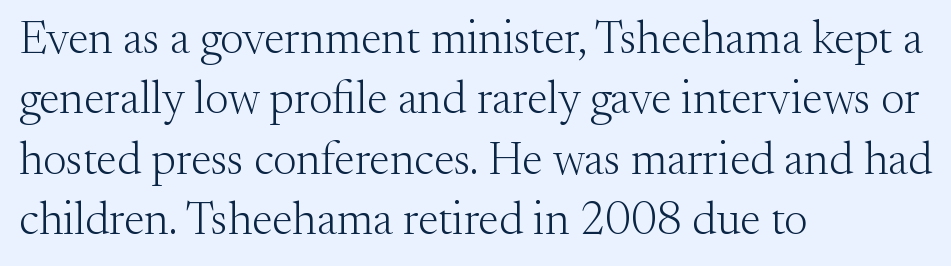
Q: Is the text bold? A: No.
Q: Is the text italic (slanted)? A: No, it is upright.
Q: Is the typeface a serif or a sans-serif typeface? A: Serif.
Q: Is the text underlined? A: No.
Q: How is the paragraph aligned? A: Left-aligned.
Q: Is the spacing between letters normal or unusually wide? A: Normal.
Q: Is the spacing between lines tight, normal or loose? A: Normal.
Q: Width (condensed, normal, or wide)? A: Normal.
Q: Stroke contrast? A: Medium.
Q: x-height? A: Small.
Q: Monospaced? A: No.
